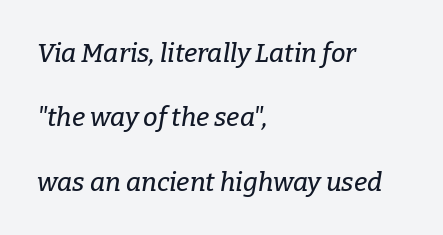
The image shows 26 px text type, italic (leaning right); set left-aligned, loose line spacing (2.48x), normal letter spacing, not underlined.
